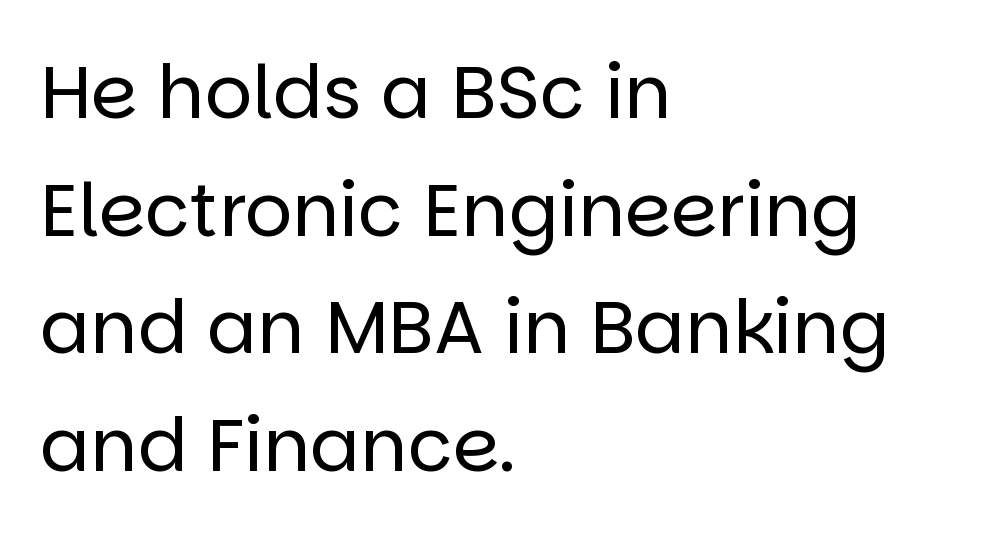
Check where the strokes stop: nothing finishes them off — pure sans. Letters rest on an invisible, unmarked baseline. Nobody touched the tracking dial on this one. Quick note: not italic, upright. Is there much room between lines? A standard amount, neither cramped nor airy.
